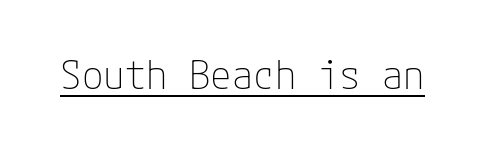
Weight: in the light-to-regular range. The letters sit at their default tracking, neither squeezed nor spread. Do the letters lean? They stand straight. Like a heading marked for emphasis, these lines bear an underscore.
